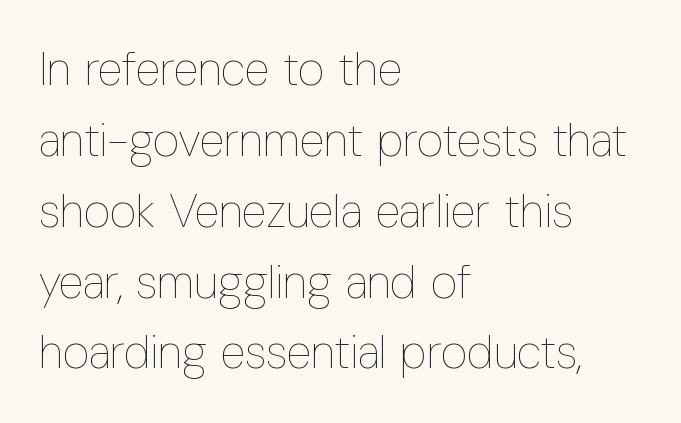
{"italic": "no", "bold": "no", "weight": "thin", "width": "condensed", "stroke_contrast": "low", "x_height": "medium", "monospaced": "no", "underline": "no", "align": "left", "line_spacing": "normal", "line_spacing_ratio": 1.54, "letter_spacing": "normal", "letter_spacing_em": 0.0, "glyph_px": 46}
